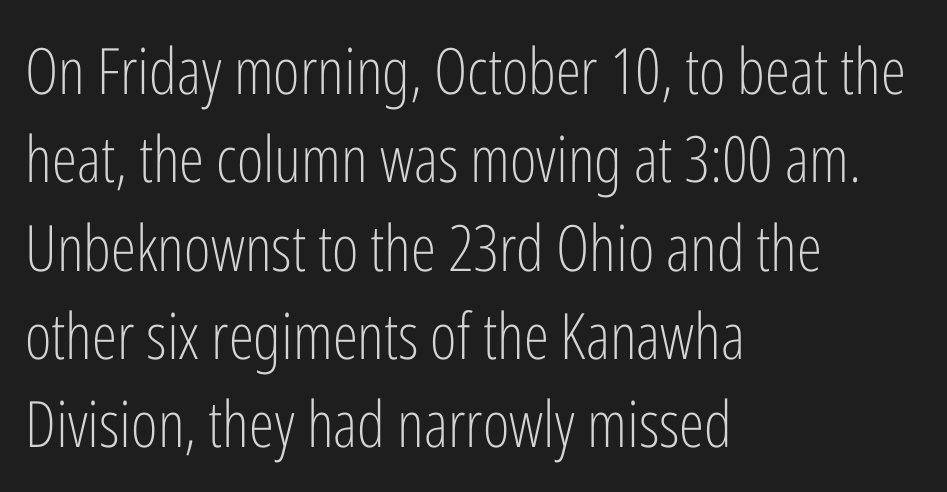
Here the glyphs are tracked normally, forming tight word shapes. Unlike italic type, these characters show no tilt at all. A light-to-regular cut is what we see here. The lines sit at an ordinary, default distance from one another.
